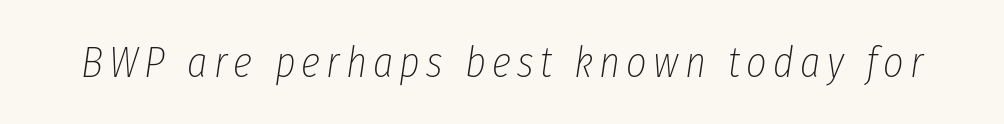
The face used here is proportionally spaced, like ordinary book or web type. The font is comparable to plain body text, perhaps lighter. The string is rendered with underlining switched off. There's an unmistakable incline to the writing here.
